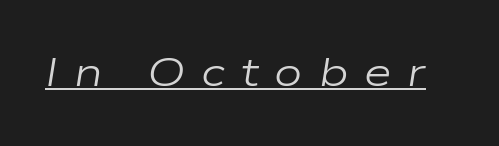
Q: Is the text bold? A: No.
Q: Is the text italic (slanted)? A: Yes, it leans right by about 9 degrees.
Q: Is the text underlined? A: Yes.
Q: Is the spacing between letters normal or unusually wide? A: Unusually wide.
Q: Width (condensed, normal, or wide)? A: Wide.
Q: Stroke contrast? A: Low.
Q: x-height? A: Medium.
Q: Monospaced? A: No.
